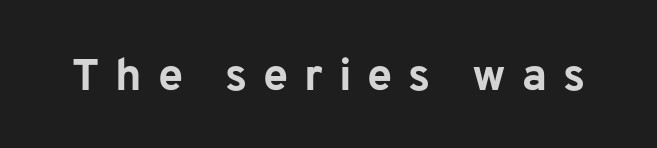
{"serif": "no", "italic": "no", "bold": "yes", "weight": "bold", "width": "normal", "stroke_contrast": "low", "x_height": "medium", "monospaced": "no", "underline": "no", "letter_spacing": "wide", "letter_spacing_em": 0.35, "glyph_px": 45}
